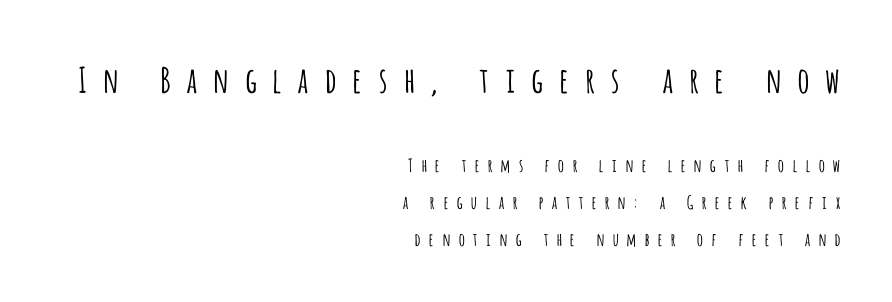
Q: Is the text bold? A: No.
Q: Is the text italic (slanted)? A: No, it is upright.
Q: Is the typeface a serif or a sans-serif typeface? A: Sans-serif.
Q: Is the text underlined? A: No.
Q: How is the paragraph aligned? A: Right-aligned.
Q: Is the spacing between letters normal or unusually wide? A: Unusually wide.
Q: Is the spacing between lines tight, normal or loose? A: Loose.
Q: Which block of text is set in a larger size, the first (top) or the second (bottom)? A: The first (top) one.
Q: Width (condensed, normal, or wide)? A: Condensed.
Q: Stroke contrast? A: Low.
Q: x-height? A: Large.
Q: Monospaced? A: No.
